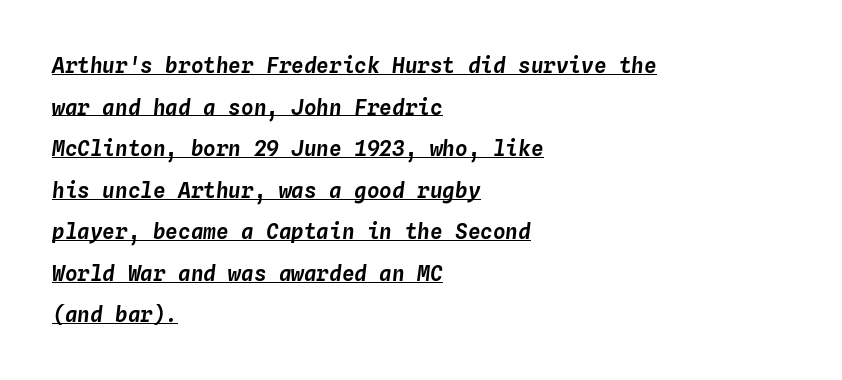
{"italic": "yes", "lean": "right", "slant_degrees": 4, "underline": "yes", "align": "left", "line_spacing": "loose", "line_spacing_ratio": 1.98, "letter_spacing": "normal", "letter_spacing_em": 0.0, "glyph_px": 21}
